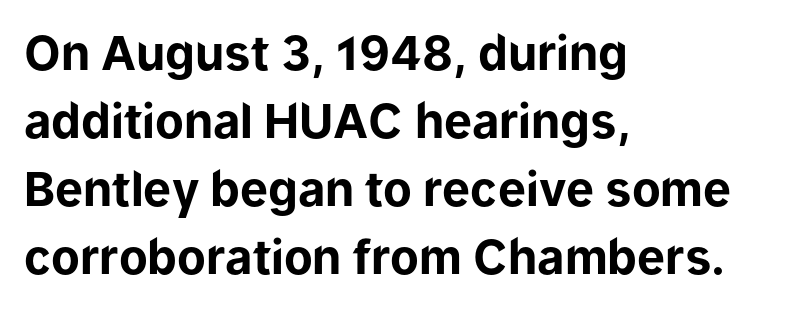
{"serif": "no", "italic": "no", "bold": "yes", "weight": "bold", "width": "normal", "stroke_contrast": "low", "x_height": "medium", "monospaced": "no", "underline": "no", "align": "left", "line_spacing": "normal", "line_spacing_ratio": 1.45, "letter_spacing": "normal", "letter_spacing_em": 0.0, "glyph_px": 47}
